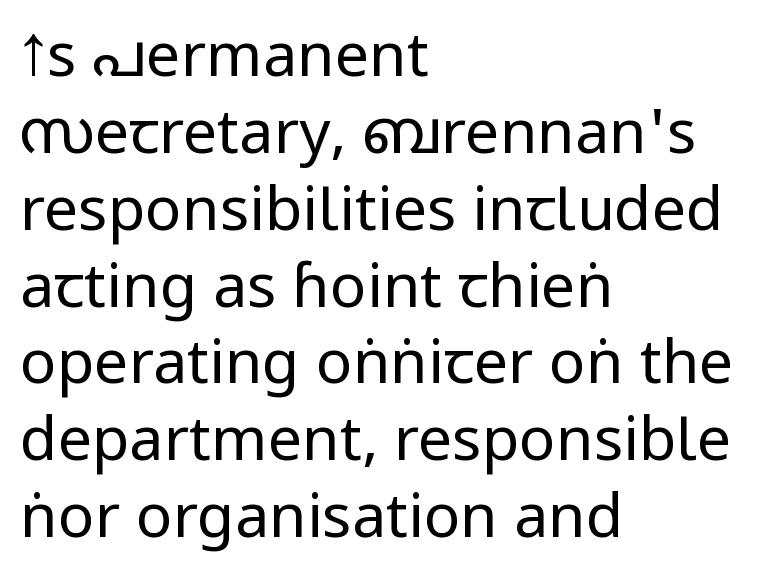
Q: Is the text bold? A: No.
Q: Is the text italic (slanted)? A: No, it is upright.
Q: Is the typeface a serif or a sans-serif typeface? A: Sans-serif.
Q: Is the text underlined? A: No.
Q: How is the paragraph aligned? A: Left-aligned.
Q: Is the spacing between letters normal or unusually wide? A: Normal.
Q: Is the spacing between lines tight, normal or loose? A: Normal.
Q: Width (condensed, normal, or wide)? A: Condensed.
Q: Stroke contrast? A: Low.
Q: x-height? A: Large.
Q: Monospaced? A: No.
